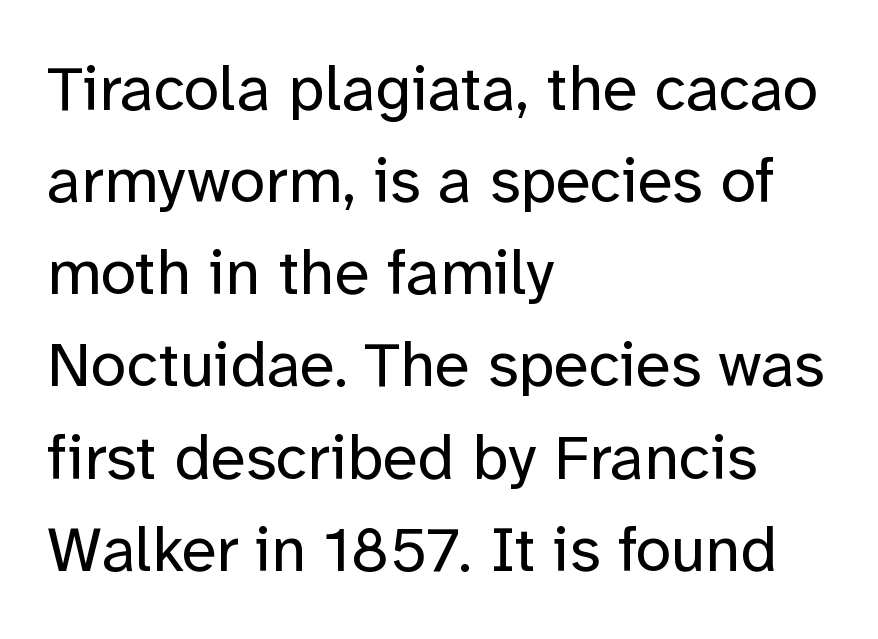
The image shows 64 px regular-weight sans-serif type, upright; set left-aligned, normal line spacing (1.44x), normal letter spacing, not underlined; low stroke contrast and a medium x-height.
